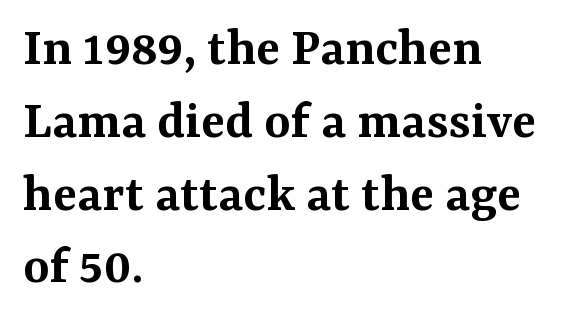
The image shows 56 px semibold serif type, upright; set left-aligned, normal line spacing (1.3x), normal letter spacing, not underlined; medium stroke contrast and a medium x-height.
